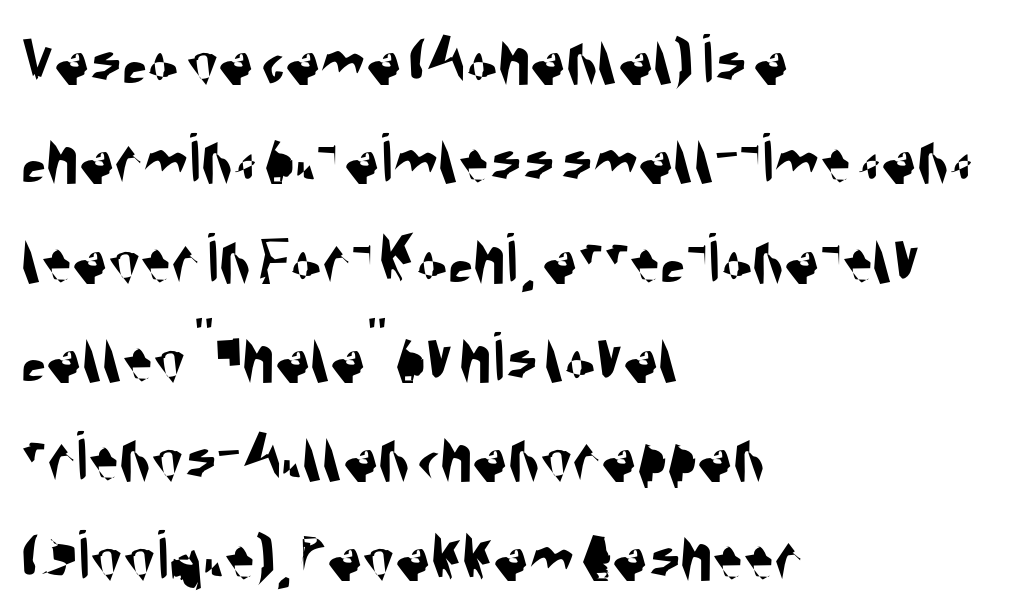
Grotesque or geometric, the face here clearly has no serifs. Short and long lines alike share a common starting point at left. Between one letter and the next there's only the usual sliver of space. Proportional: the letters do not fall into vertical columns.
